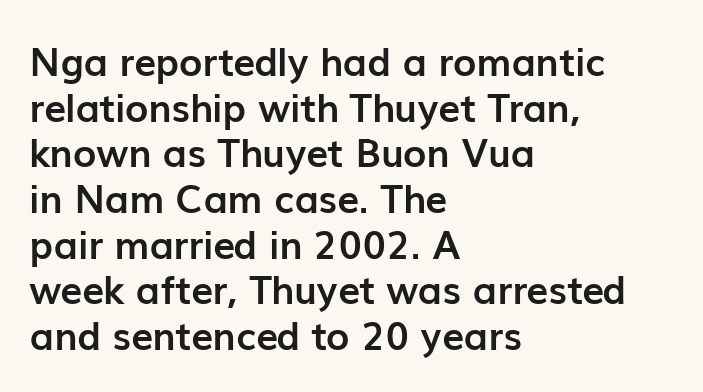
Q: Is the text bold? A: Yes.
Q: Is the text italic (slanted)? A: No, it is upright.
Q: Is the typeface a serif or a sans-serif typeface? A: Sans-serif.
Q: Is the text underlined? A: No.
Q: How is the paragraph aligned? A: Left-aligned.
Q: Is the spacing between letters normal or unusually wide? A: Normal.
Q: Width (condensed, normal, or wide)? A: Normal.
Q: Stroke contrast? A: Low.
Q: x-height? A: Medium.
Q: Monospaced? A: No.
